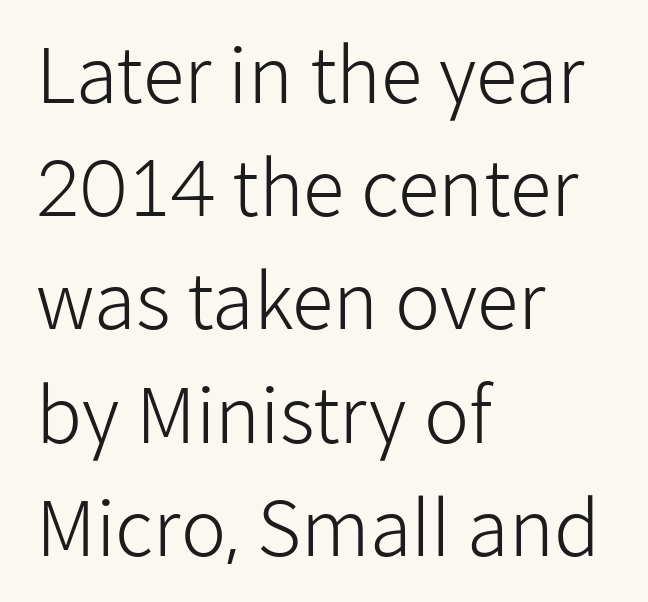
Q: Is the text bold? A: No.
Q: Is the text italic (slanted)? A: No, it is upright.
Q: Is the typeface a serif or a sans-serif typeface? A: Sans-serif.
Q: Is the text underlined? A: No.
Q: How is the paragraph aligned? A: Left-aligned.
Q: Is the spacing between letters normal or unusually wide? A: Normal.
Q: Is the spacing between lines tight, normal or loose? A: Normal.
Q: Width (condensed, normal, or wide)? A: Normal.
Q: Stroke contrast? A: Low.
Q: x-height? A: Medium.
Q: Monospaced? A: No.
